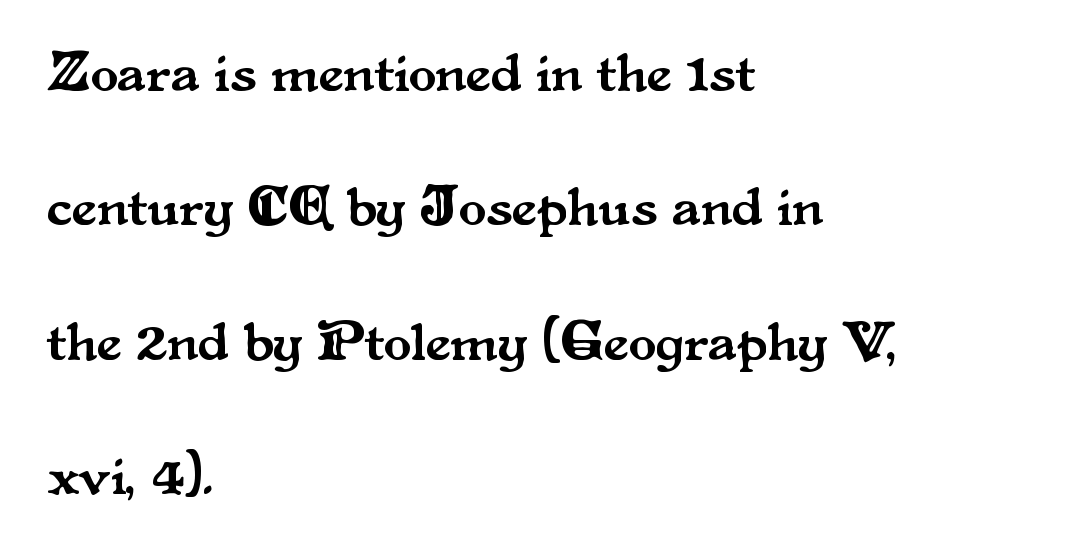
Q: Is the text italic (slanted)? A: No, it is upright.
Q: Is the typeface a serif or a sans-serif typeface? A: Serif.
Q: Is the text underlined? A: No.
Q: How is the paragraph aligned? A: Left-aligned.
Q: Is the spacing between letters normal or unusually wide? A: Normal.
Q: Is the spacing between lines tight, normal or loose? A: Loose.
Q: Width (condensed, normal, or wide)? A: Normal.
Q: Stroke contrast? A: Medium.
Q: x-height? A: Small.
Q: Monospaced? A: No.
